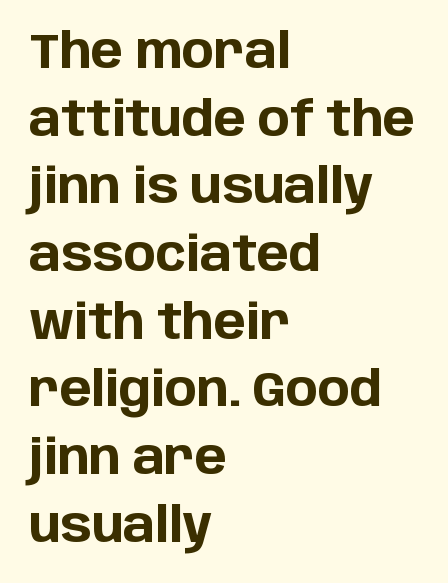
The image shows 48 px bold sans-serif type, upright; set left-aligned, normal line spacing (1.41x), normal letter spacing, not underlined; low stroke contrast and a large x-height.
